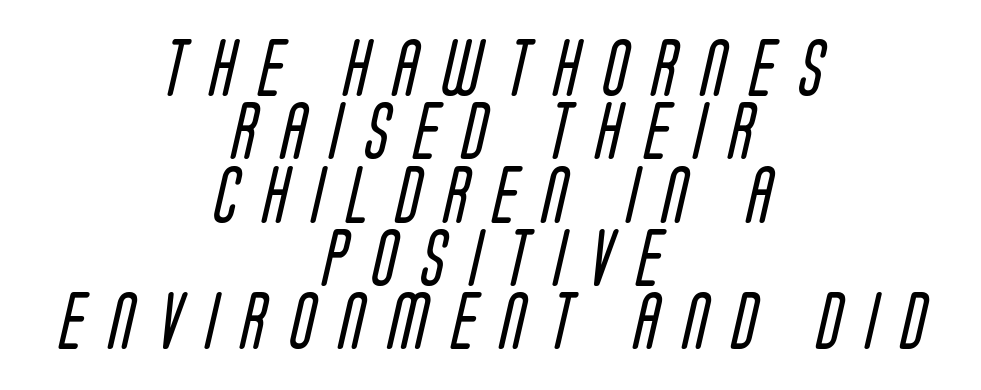
{"serif": "no", "bold": "no", "weight": "regular", "width": "condensed", "stroke_contrast": "low", "x_height": "large", "monospaced": "no", "underline": "no", "align": "center", "line_spacing": "tight", "line_spacing_ratio": 1.11, "letter_spacing": "wide", "letter_spacing_em": 0.43, "glyph_px": 57}
